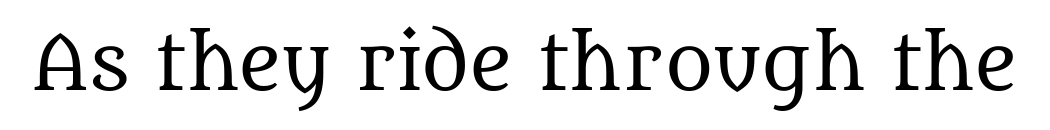
The image shows 73 px regular-weight serif type, upright; set normal letter spacing, not underlined; medium stroke contrast and a large x-height.
